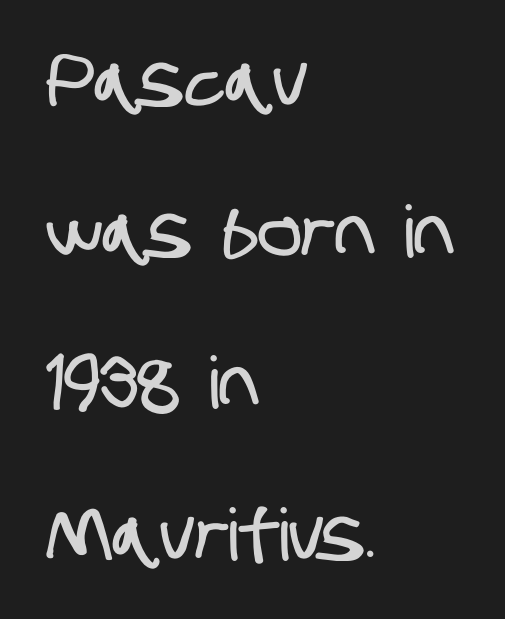
The image shows 72 px condensed sans-serif type; set left-aligned, loose line spacing (2.1x), normal letter spacing, not underlined; low stroke contrast and a large x-height.
